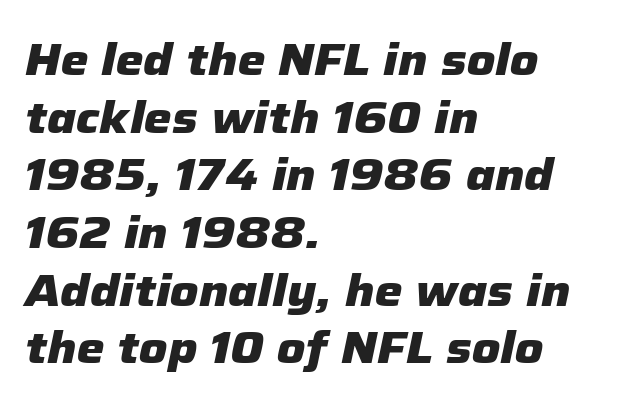
Q: Is the text bold? A: Yes.
Q: Is the text italic (slanted)? A: Yes, it leans right by about 12 degrees.
Q: Is the text underlined? A: No.
Q: How is the paragraph aligned? A: Left-aligned.
Q: Is the spacing between letters normal or unusually wide? A: Normal.
Q: Is the spacing between lines tight, normal or loose? A: Normal.
Q: Width (condensed, normal, or wide)? A: Normal.
Q: Stroke contrast? A: Low.
Q: x-height? A: Medium.
Q: Monospaced? A: No.
